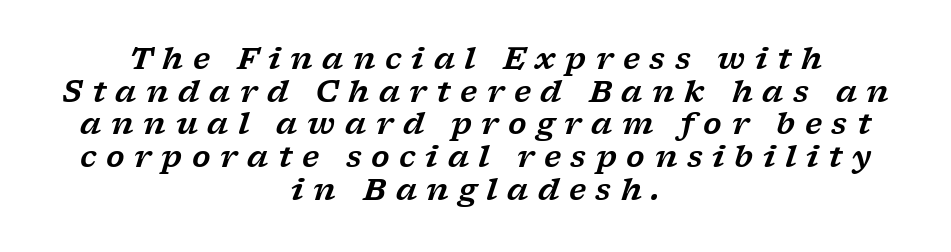
The image shows 30 px wide serif type, italic (leaning right); set centered, tight line spacing (1.09x), unusually wide letter spacing (+0.32 em), not underlined; low stroke contrast and a medium x-height.
